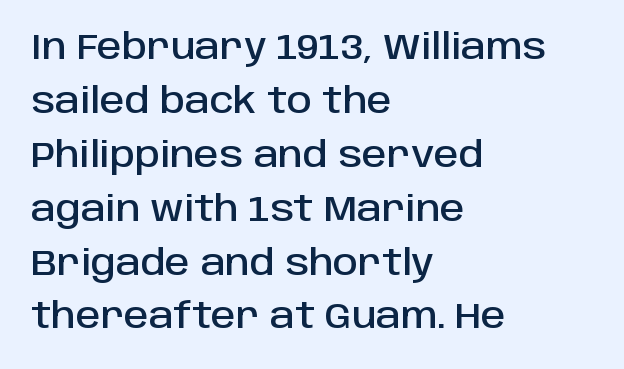
Q: Is the text italic (slanted)? A: No, it is upright.
Q: Is the typeface a serif or a sans-serif typeface? A: Sans-serif.
Q: Is the text underlined? A: No.
Q: How is the paragraph aligned? A: Left-aligned.
Q: Is the spacing between letters normal or unusually wide? A: Normal.
Q: Is the spacing between lines tight, normal or loose? A: Normal.
Q: Width (condensed, normal, or wide)? A: Normal.
Q: Stroke contrast? A: Low.
Q: x-height? A: Large.
Q: Monospaced? A: No.
